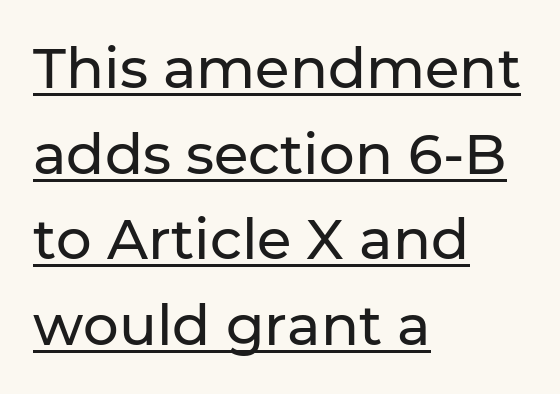
A sans-serif font was chosen for this passage. Posture: vertical. This sample keeps an unexceptional amount of space between lines. Check the space under the baseline: a stroke is drawn there. You could call the tracking neutral — neither tight nor loose. Proportional: the letters do not fall into vertical columns.
